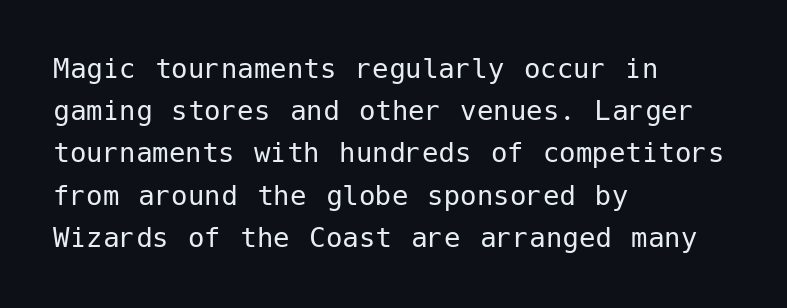
The image shows 33 px regular-weight sans-serif type, upright; set left-aligned, normal line spacing (1.28x), normal letter spacing, not underlined; low stroke contrast and a medium x-height.
